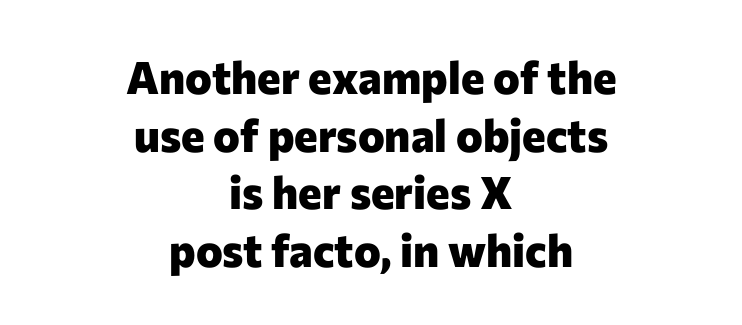
Chunky letters — that's bold for sure. Reading down the column, the eye jumps a familiar distance to each next line. Nope, not italic — everything's standing straight. This rendering features lettering with no underline.
